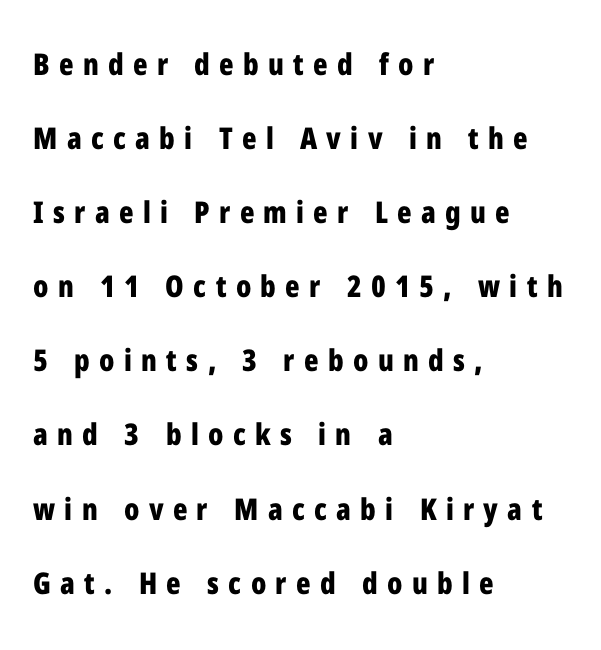
The image shows 30 px bold, condensed sans-serif type, upright; set left-aligned, loose line spacing (2.47x), unusually wide letter spacing (+0.31 em), not underlined; low stroke contrast and a medium x-height.
